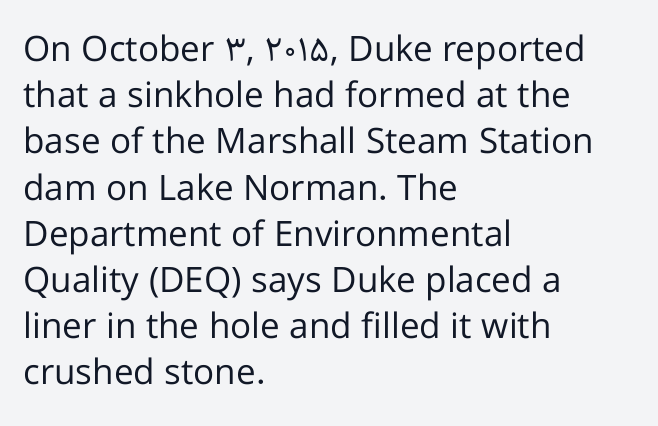
Proportional: the letters do not fall into vertical columns. The lines sit at an ordinary, default distance from one another. The paragraph has a hard left edge and a soft right edge. Letters rest on an invisible, unmarked baseline. The horizontal fit of the characters is conventional and even.
